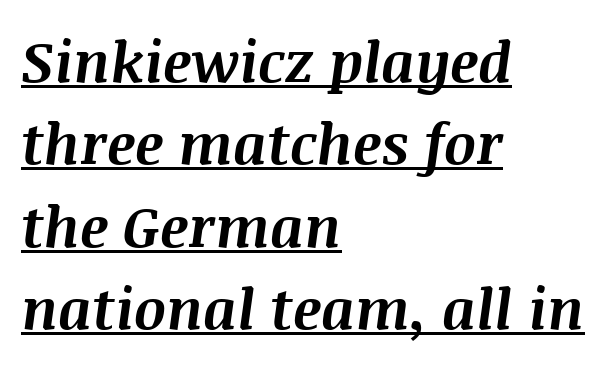
Notice how descenders clear the ascenders below comfortably — that's standard leading. The lines in this sample share a left origin and differ only in where they stop. Posture: slanted. Tracking here is standard; glyphs follow each other at the usual distance. The letters advance in unequal steps, a hallmark of proportional type.
